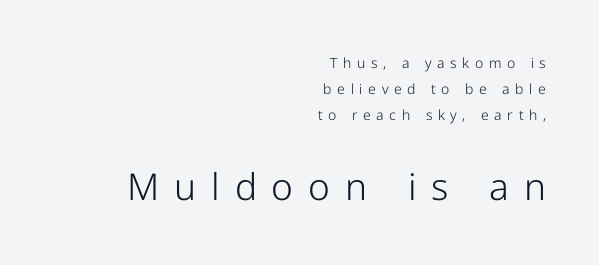
Q: Is the text bold? A: No.
Q: Is the text italic (slanted)? A: No, it is upright.
Q: Is the typeface a serif or a sans-serif typeface? A: Sans-serif.
Q: Is the text underlined? A: No.
Q: How is the paragraph aligned? A: Right-aligned.
Q: Is the spacing between letters normal or unusually wide? A: Unusually wide.
Q: Which block of text is set in a larger size, the first (top) or the second (bottom)? A: The second (bottom) one.
Q: Width (condensed, normal, or wide)? A: Normal.
Q: Stroke contrast? A: Low.
Q: x-height? A: Medium.
Q: Monospaced? A: No.
